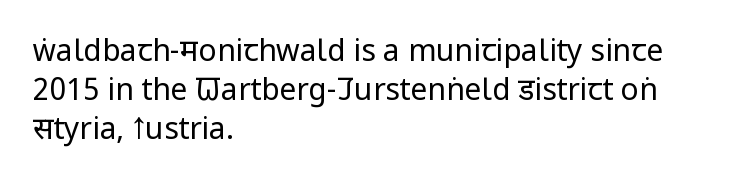
{"serif": "no", "italic": "no", "bold": "no", "weight": "regular", "width": "condensed", "stroke_contrast": "low", "x_height": "large", "monospaced": "no", "underline": "no", "align": "left", "line_spacing": "normal", "line_spacing_ratio": 1.3, "letter_spacing": "normal", "letter_spacing_em": 0.0, "glyph_px": 30}
